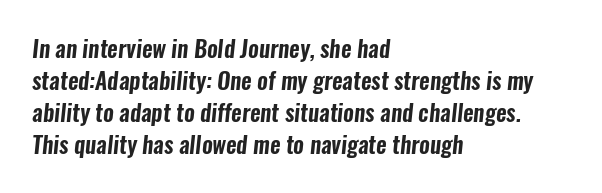
{"underline": "no", "align": "left", "line_spacing": "normal", "line_spacing_ratio": 1.39, "letter_spacing": "normal", "letter_spacing_em": 0.0, "glyph_px": 23}
